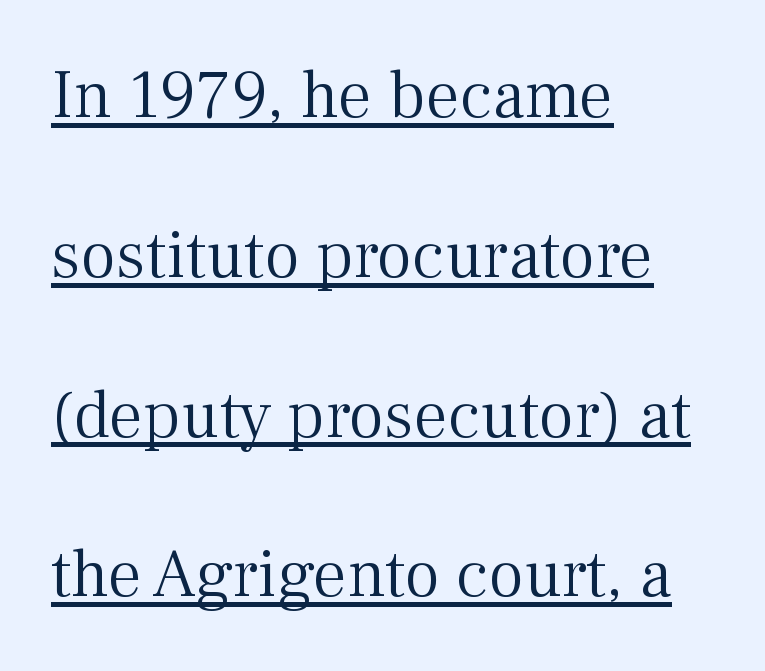
The image shows 68 px light serif type, upright; set left-aligned, loose line spacing (2.35x), normal letter spacing, underlined; medium stroke contrast and a medium x-height.
